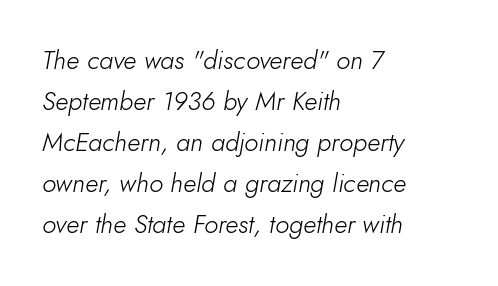
Q: Is the text bold? A: No.
Q: Is the text italic (slanted)? A: Yes, it leans right by about 10 degrees.
Q: Is the text underlined? A: No.
Q: How is the paragraph aligned? A: Left-aligned.
Q: Is the spacing between letters normal or unusually wide? A: Normal.
Q: Is the spacing between lines tight, normal or loose? A: Normal.
